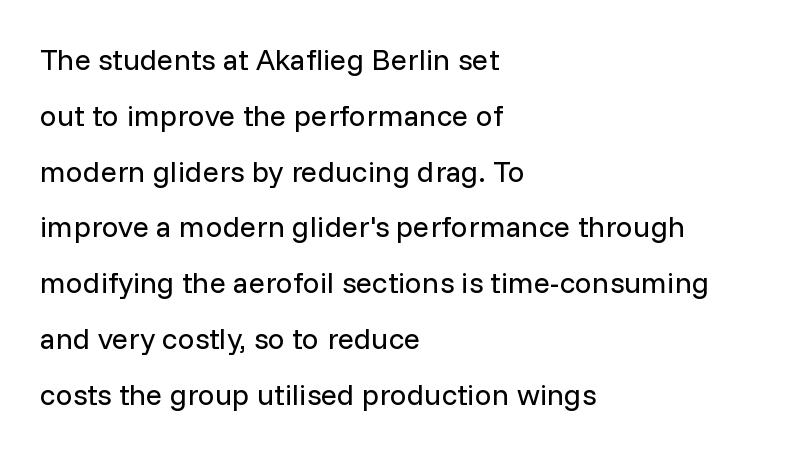
{"serif": "no", "italic": "no", "bold": "no", "weight": "regular", "width": "normal", "stroke_contrast": "low", "x_height": "medium", "monospaced": "no", "underline": "no", "align": "left", "line_spacing_ratio": 1.86, "letter_spacing": "normal", "letter_spacing_em": 0.0, "glyph_px": 30}
